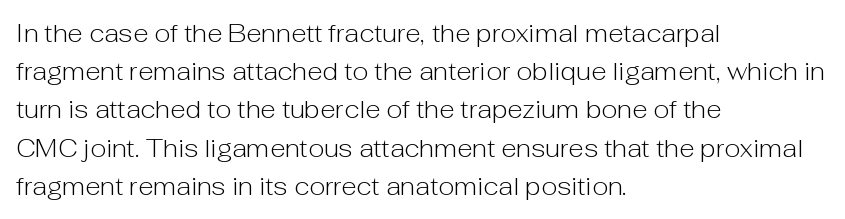
The glyphs are unaccompanied by any horizontal stroke below them. Posture: vertical. These lines keep a tight, regular rhythm from letter to letter. Interline gaps are of average width in this sample. The paragraph shown leans on its left margin.
